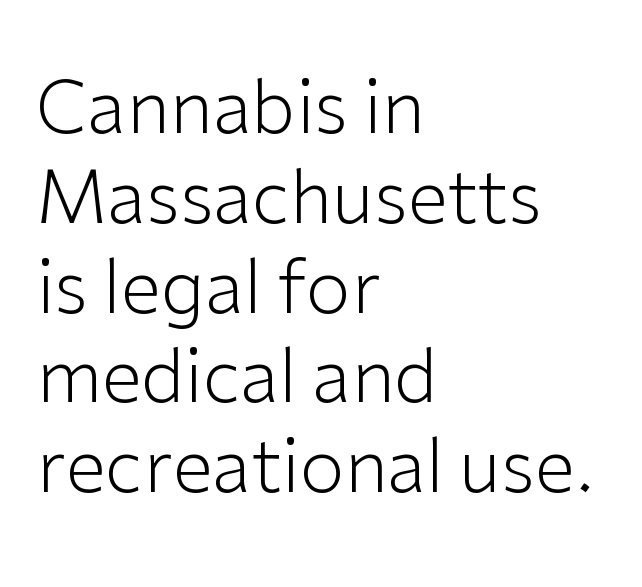
{"serif": "no", "italic": "no", "bold": "no", "weight": "light", "width": "normal", "stroke_contrast": "low", "x_height": "medium", "monospaced": "no", "underline": "no", "align": "left", "line_spacing_ratio": 1.23, "letter_spacing": "normal", "letter_spacing_em": 0.0, "glyph_px": 73}
